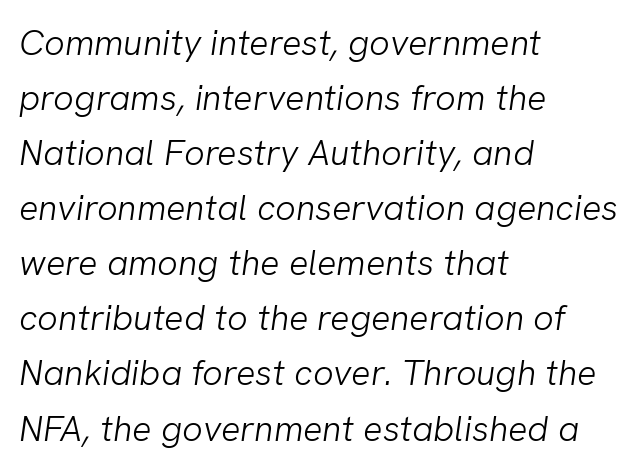
Observe the absence of serifs on each vertical stroke in this sample. The rows are spaced the way most documents space them. Horizontally, the lines are justified to the leading edge only. No word sits above an underline.
